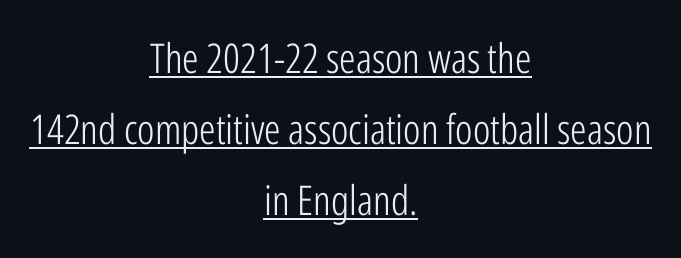
{"serif": "no", "italic": "no", "bold": "no", "weight": "light", "width": "condensed", "stroke_contrast": "low", "x_height": "medium", "monospaced": "no", "underline": "yes", "align": "center", "line_spacing_ratio": 1.73, "letter_spacing": "normal", "letter_spacing_em": 0.0, "glyph_px": 41}
